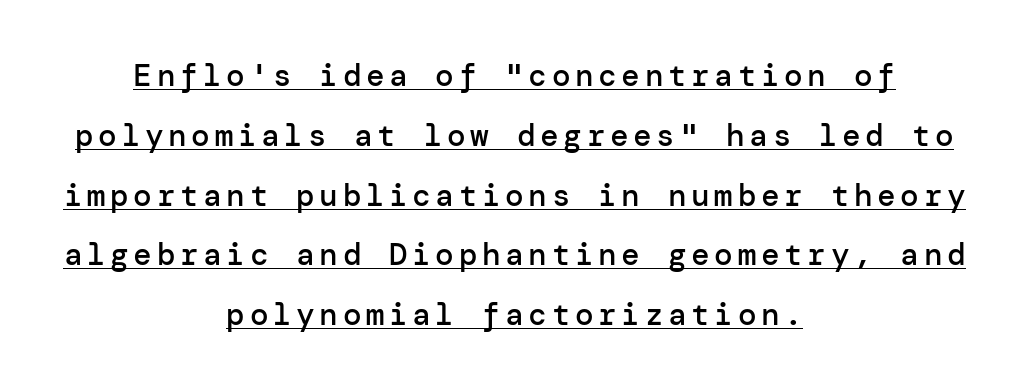
Q: Is the text bold? A: Semi-bold.
Q: Is the text italic (slanted)? A: No, it is upright.
Q: Is the typeface a serif or a sans-serif typeface? A: Sans-serif.
Q: Is the text underlined? A: Yes.
Q: How is the paragraph aligned? A: Centered.
Q: Is the spacing between lines tight, normal or loose? A: Loose.
Q: Width (condensed, normal, or wide)? A: Normal.
Q: Stroke contrast? A: Low.
Q: x-height? A: Medium.
